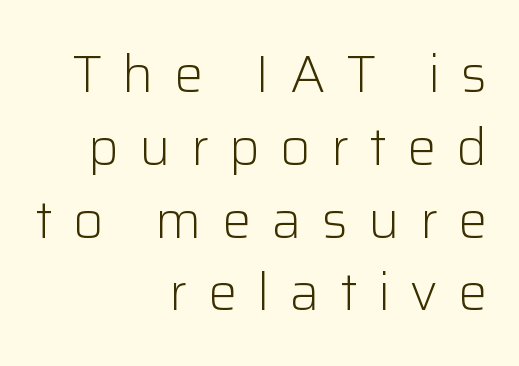
Q: Is the text bold? A: No.
Q: Is the text italic (slanted)? A: No, it is upright.
Q: Is the typeface a serif or a sans-serif typeface? A: Sans-serif.
Q: Is the text underlined? A: No.
Q: How is the paragraph aligned? A: Right-aligned.
Q: Is the spacing between letters normal or unusually wide? A: Unusually wide.
Q: Is the spacing between lines tight, normal or loose? A: Normal.
Q: Width (condensed, normal, or wide)? A: Normal.
Q: Stroke contrast? A: Low.
Q: x-height? A: Medium.
Q: Monospaced? A: No.
